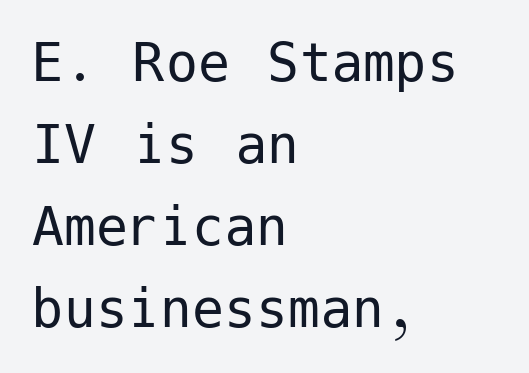
Q: Is the text bold? A: No.
Q: Is the text italic (slanted)? A: No, it is upright.
Q: Is the typeface a serif or a sans-serif typeface? A: Sans-serif.
Q: Is the text underlined? A: No.
Q: How is the paragraph aligned? A: Left-aligned.
Q: Is the spacing between letters normal or unusually wide? A: Normal.
Q: Is the spacing between lines tight, normal or loose? A: Normal.
Q: Width (condensed, normal, or wide)? A: Normal.
Q: Stroke contrast? A: Low.
Q: x-height? A: Medium.
